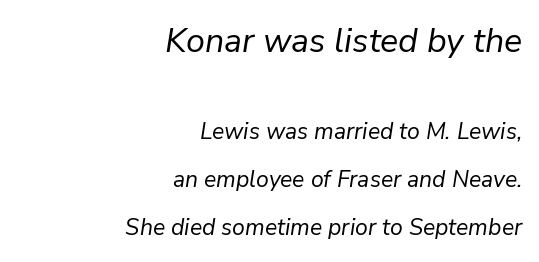
{"italic": "yes", "lean": "right", "slant_degrees": 9, "bold": "no", "weight": "regular", "width": "normal", "stroke_contrast": "low", "x_height": "medium", "monospaced": "no", "underline": "no", "align": "right", "line_spacing": "loose", "line_spacing_ratio": 2.09, "letter_spacing": "normal", "letter_spacing_em": 0.0, "larger_block": "first", "size_ratio": 1.48, "glyph_px": 34}
